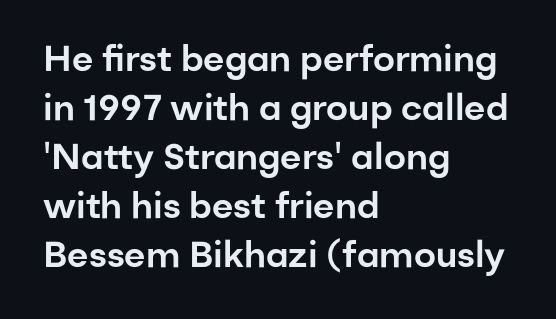
Q: Is the text italic (slanted)? A: No, it is upright.
Q: Is the typeface a serif or a sans-serif typeface? A: Sans-serif.
Q: Is the text underlined? A: No.
Q: How is the paragraph aligned? A: Left-aligned.
Q: Is the spacing between letters normal or unusually wide? A: Normal.
Q: Is the spacing between lines tight, normal or loose? A: Normal.
Q: Width (condensed, normal, or wide)? A: Normal.
Q: Stroke contrast? A: Low.
Q: x-height? A: Medium.
Q: Monospaced? A: No.
